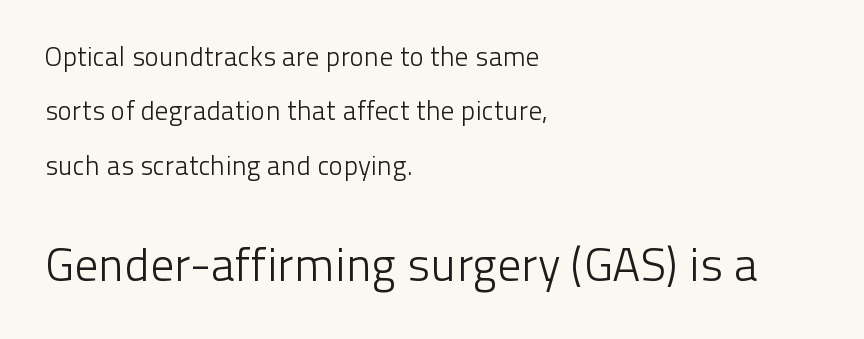
Q: Is the text bold? A: No.
Q: Is the text italic (slanted)? A: No, it is upright.
Q: Is the typeface a serif or a sans-serif typeface? A: Sans-serif.
Q: Is the text underlined? A: No.
Q: How is the paragraph aligned? A: Left-aligned.
Q: Is the spacing between letters normal or unusually wide? A: Normal.
Q: Is the spacing between lines tight, normal or loose? A: Loose.
Q: Which block of text is set in a larger size, the first (top) or the second (bottom)? A: The second (bottom) one.
Q: Width (condensed, normal, or wide)? A: Normal.
Q: Stroke contrast? A: Low.
Q: x-height? A: Medium.
Q: Monospaced? A: No.
